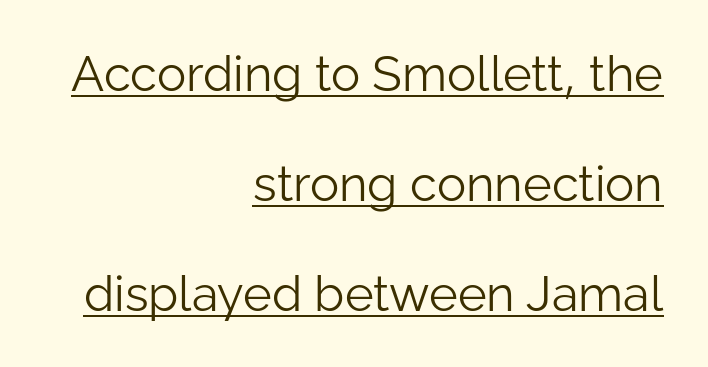
No chunkiness to these letters — they're not bold. It's the straight-up-and-down kind of type. Examine the stroke ends and you'll find no serifs. Looks like someone drew a line under every word here.
